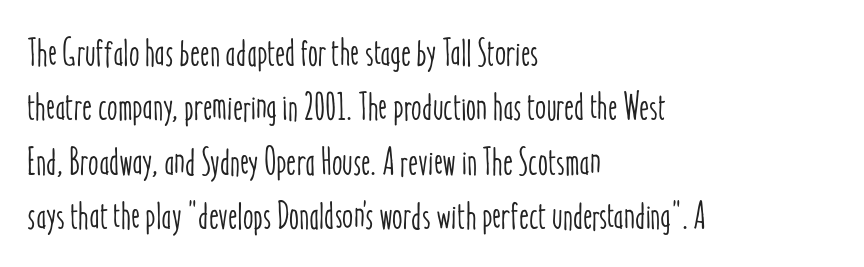
Just letters on the line, the space beneath them empty. Vertically, the passage feels balanced, rows spaced as you'd expect. What stands out about the letter spacing? Nothing — it is the standard amount. Does the lettering tilt? It doesn't — this is upright. Do the characters align in a grid? No, the font is proportional.
